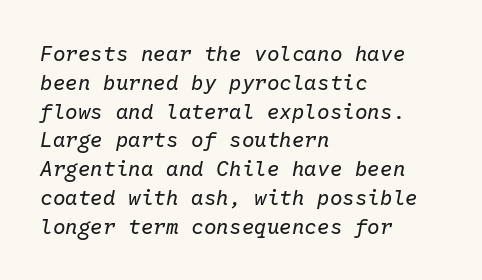
Q: Is the text bold? A: No.
Q: Is the text italic (slanted)? A: Yes, it leans right by about 10 degrees.
Q: Is the text underlined? A: No.
Q: How is the paragraph aligned? A: Left-aligned.
Q: Is the spacing between letters normal or unusually wide? A: Normal.
Q: Is the spacing between lines tight, normal or loose? A: Normal.
